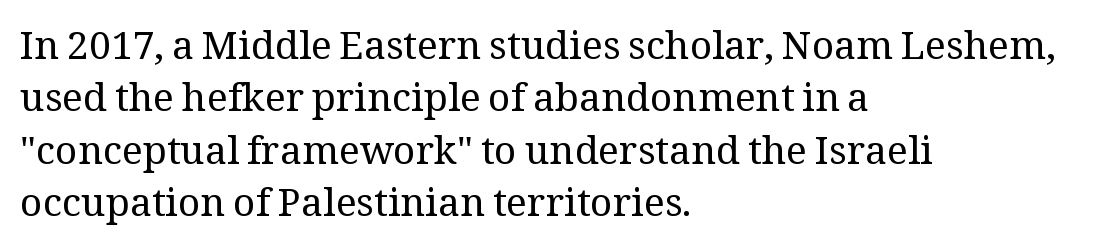
Character widths vary here, with narrow letters taking less room than wide ones. This is not heavy type; no bold has been used. You can tell from the footed stems that serif type was used. Each row of text sits above clean, open space. Nope, not italic — everything's standing straight.
